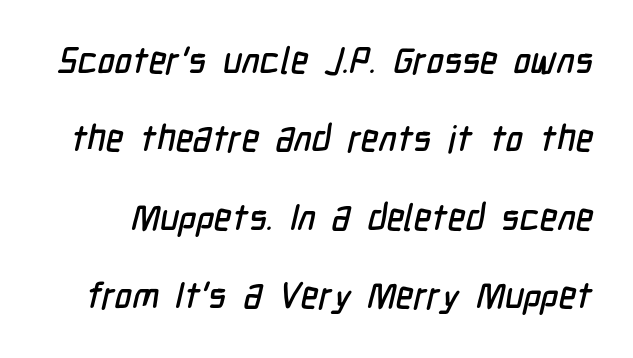
Quick note: underline off. The passage shown stacks its lines with a broad gap. Here the glyphs are tracked normally, forming tight word shapes. The face used here is proportionally spaced, like ordinary book or web type. The glyphs in this specimen are sans serif.
